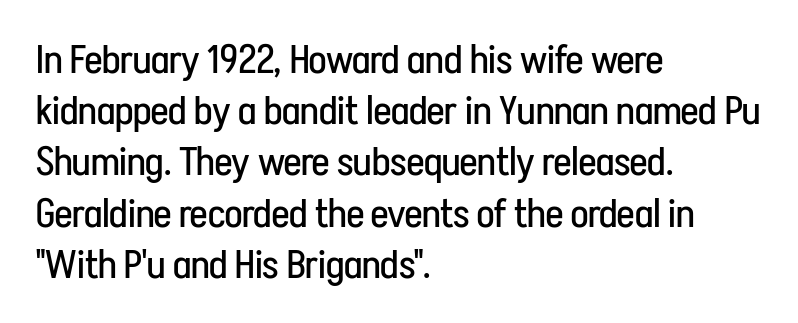
Q: Is the text bold? A: No.
Q: Is the text italic (slanted)? A: No, it is upright.
Q: Is the typeface a serif or a sans-serif typeface? A: Sans-serif.
Q: Is the text underlined? A: No.
Q: How is the paragraph aligned? A: Left-aligned.
Q: Is the spacing between letters normal or unusually wide? A: Normal.
Q: Is the spacing between lines tight, normal or loose? A: Normal.
Q: Width (condensed, normal, or wide)? A: Condensed.
Q: Stroke contrast? A: Low.
Q: x-height? A: Medium.
Q: Monospaced? A: No.
